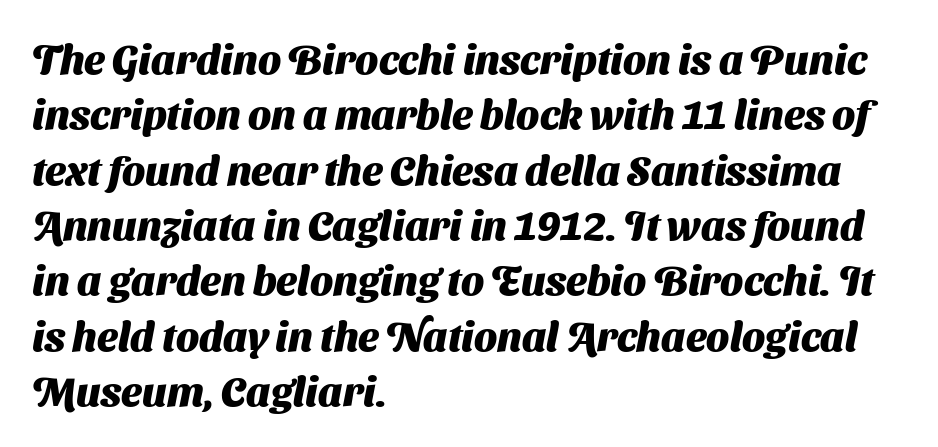
{"serif": "no", "bold": "yes", "weight": "heavy", "width": "normal", "stroke_contrast": "medium", "x_height": "medium", "monospaced": "no", "underline": "no", "align": "left", "line_spacing": "normal", "line_spacing_ratio": 1.35, "letter_spacing": "normal", "letter_spacing_em": 0.0, "glyph_px": 41}
